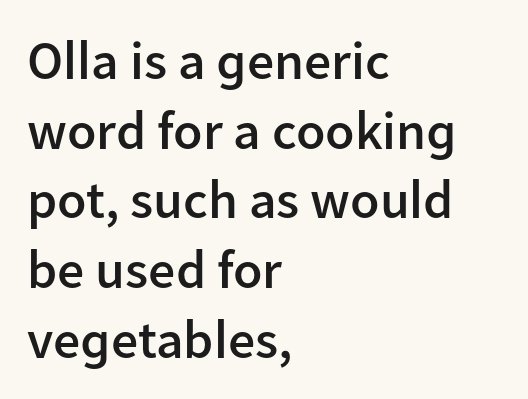
The letters sit at their default tracking, neither squeezed nor spread. The glyphs are unaccompanied by any horizontal stroke below them. What's the leading like? Ordinary, nothing unusual. Layout note: lines flush left. Letterform terminals end flat and unadorned throughout the passage.
